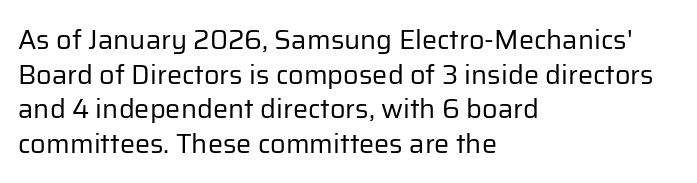
{"italic": "no", "bold": "no", "underline": "no", "align": "left", "line_spacing": "normal", "line_spacing_ratio": 1.28, "letter_spacing": "normal", "letter_spacing_em": 0.0, "glyph_px": 27}
